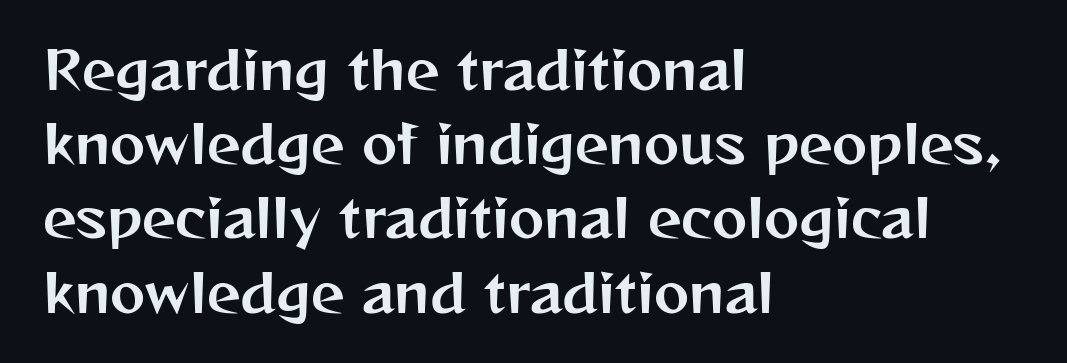
Q: Is the text italic (slanted)? A: No, it is upright.
Q: Is the typeface a serif or a sans-serif typeface? A: Sans-serif.
Q: Is the text underlined? A: No.
Q: How is the paragraph aligned? A: Left-aligned.
Q: Is the spacing between letters normal or unusually wide? A: Normal.
Q: Is the spacing between lines tight, normal or loose? A: Normal.
Q: Width (condensed, normal, or wide)? A: Normal.
Q: Stroke contrast? A: Medium.
Q: x-height? A: Medium.
Q: Monospaced? A: No.
